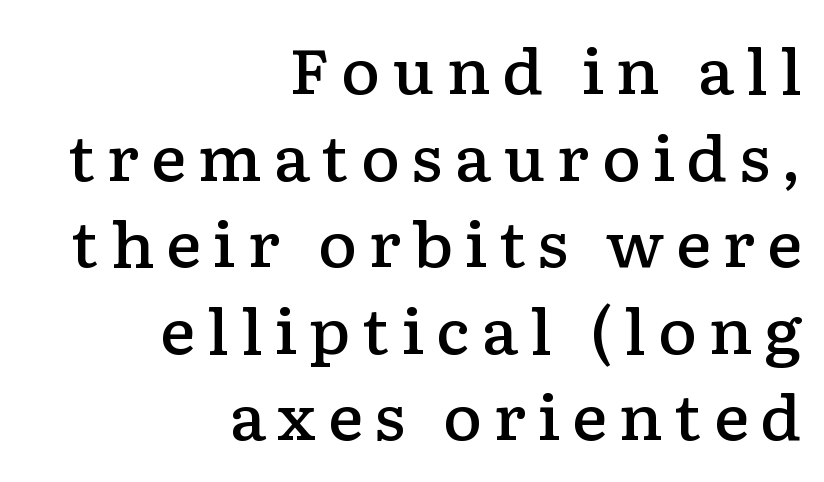
The image shows 61 px semibold, wide serif type, upright; set right-aligned, normal line spacing (1.42x), not underlined; low stroke contrast and a medium x-height.
